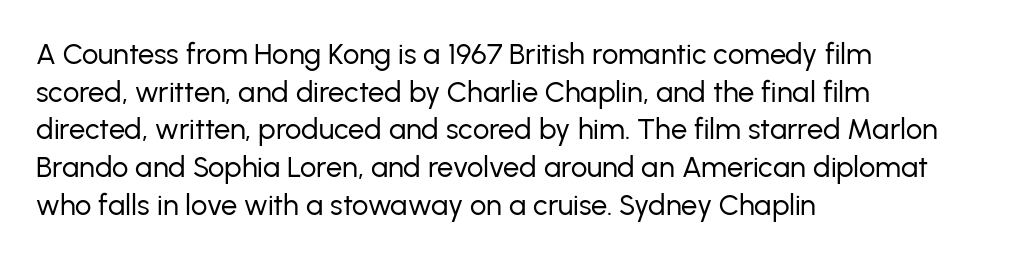
Is the letter spacing exaggerated? No — it looks like the ordinary default. Compared with a typical body face, this is equally light or lighter still. The axis of the letterforms is exactly vertical. Nothing sits at the stroke ends, so this counts as sans-serif. You could not count columns in this text — the font is proportionally spaced. In CSS terms this would be text-align: left.
